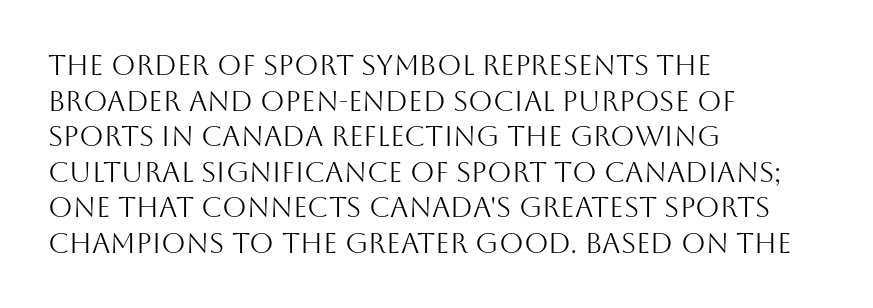
No italicization has been applied; the sample stays upright. Is this a fixed-width face? No — the glyphs have proportional, varying widths. Counters stay open thanks to moderate or lighter strokes. The strip under each line holds only bare page. Inter-character spacing is left at the font's built-in metrics.
